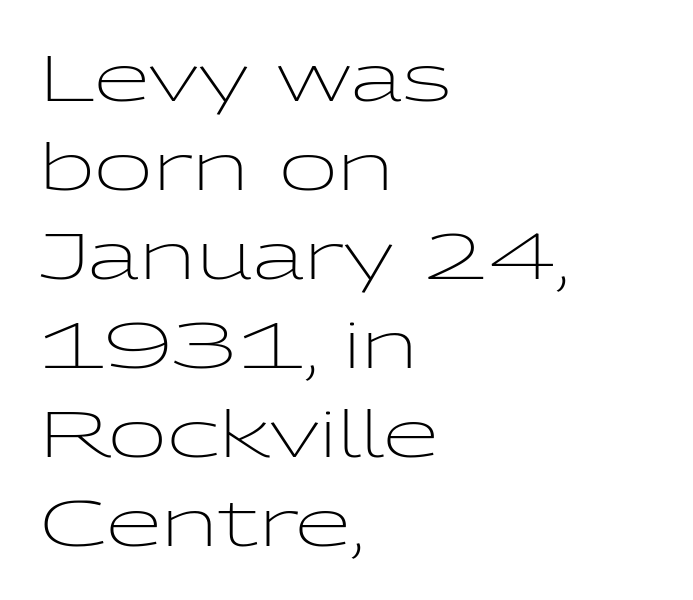
The image shows 64 px light, wide sans-serif type, upright; set left-aligned, normal line spacing (1.39x), normal letter spacing, not underlined; low stroke contrast and a medium x-height.
